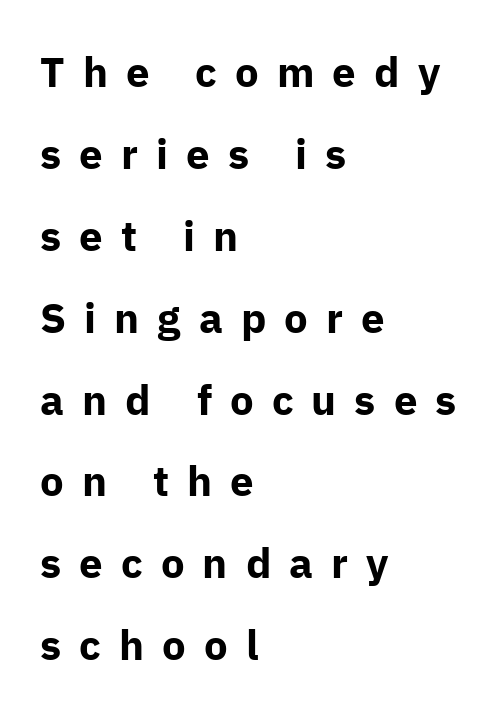
Q: Is the text bold? A: Yes.
Q: Is the text italic (slanted)? A: No, it is upright.
Q: Is the typeface a serif or a sans-serif typeface? A: Sans-serif.
Q: Is the text underlined? A: No.
Q: How is the paragraph aligned? A: Left-aligned.
Q: Is the spacing between letters normal or unusually wide? A: Unusually wide.
Q: Is the spacing between lines tight, normal or loose? A: Loose.
Q: Width (condensed, normal, or wide)? A: Normal.
Q: Stroke contrast? A: Low.
Q: x-height? A: Medium.
Q: Monospaced? A: No.
